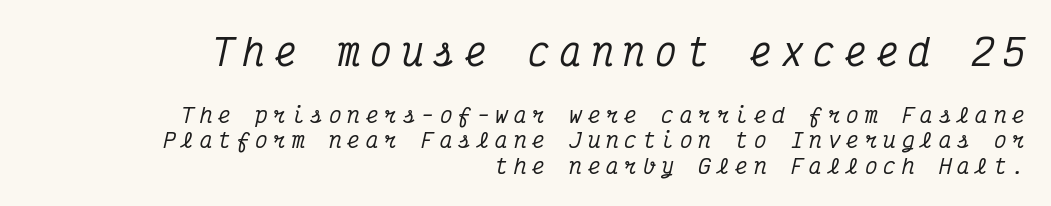
The image shows 36 px condensed serif type, italic (leaning right), monospaced; set right-aligned, line spacing 1.22x, unusually wide letter spacing (+0.28 em), not underlined; the first (top) block is 1.71x larger; medium stroke contrast and a medium x-height.
